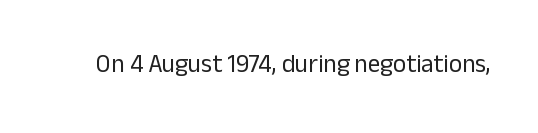
{"italic": "no", "bold": "no", "underline": "no", "letter_spacing": "normal", "letter_spacing_em": 0.0, "glyph_px": 25}
